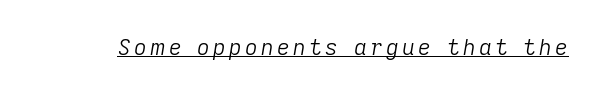
The image shows 22 px text type, italic (leaning right); set underlined.
